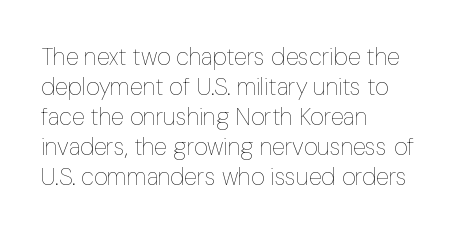
Honestly, there is no underline to notice here at all. The font's upright variant was chosen for this text. Horizontally, the lines are justified to the leading edge only. Bold? No — there's no thickening of the strokes.
